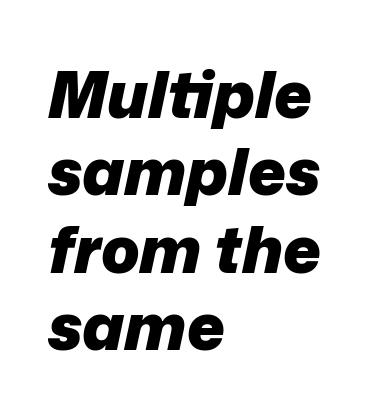
The image shows 64 px heavy type, italic (leaning right); set left-aligned, line spacing 1.21x, normal letter spacing, not underlined; low stroke contrast and a medium x-height.
